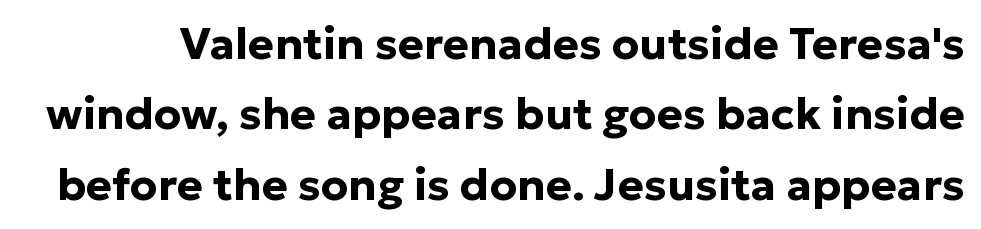
{"serif": "no", "italic": "no", "bold": "yes", "weight": "bold", "width": "normal", "stroke_contrast": "low", "x_height": "medium", "monospaced": "no", "underline": "no", "line_spacing": "normal", "line_spacing_ratio": 1.6, "letter_spacing": "normal", "letter_spacing_em": 0.0, "glyph_px": 44}
